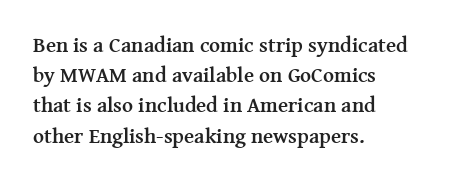
{"italic": "no", "bold": "yes", "underline": "no", "align": "left", "line_spacing": "normal", "line_spacing_ratio": 1.44, "letter_spacing": "normal", "letter_spacing_em": 0.0, "glyph_px": 21}
